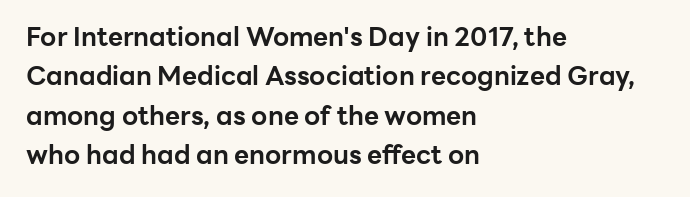
The image shows 26 px bold type, upright; set left-aligned, normal line spacing (1.51x), normal letter spacing, not underlined.
